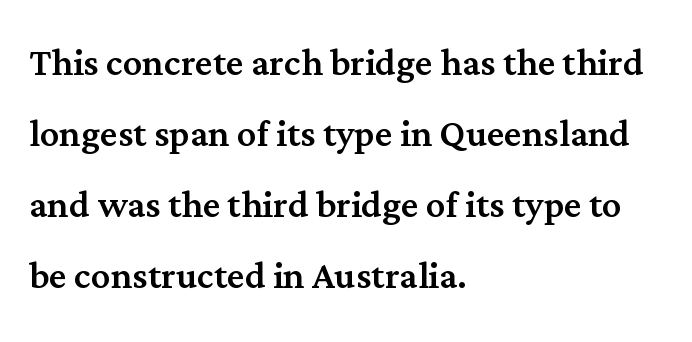
{"serif": "yes", "italic": "no", "width": "normal", "stroke_contrast": "medium", "x_height": "medium", "monospaced": "no", "underline": "no", "align": "left", "line_spacing": "normal", "line_spacing_ratio": 1.48, "letter_spacing": "normal", "letter_spacing_em": 0.0, "glyph_px": 48}
